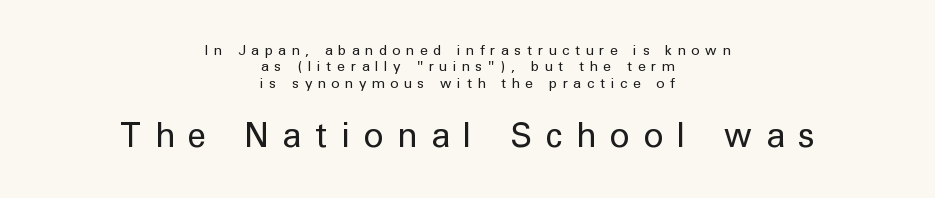
Q: Is the text bold? A: No.
Q: Is the text italic (slanted)? A: No, it is upright.
Q: Is the typeface a serif or a sans-serif typeface? A: Sans-serif.
Q: Is the text underlined? A: No.
Q: How is the paragraph aligned? A: Centered.
Q: Is the spacing between letters normal or unusually wide? A: Unusually wide.
Q: Which block of text is set in a larger size, the first (top) or the second (bottom)? A: The second (bottom) one.
Q: Width (condensed, normal, or wide)? A: Normal.
Q: Stroke contrast? A: Low.
Q: x-height? A: Medium.
Q: Monospaced? A: No.
